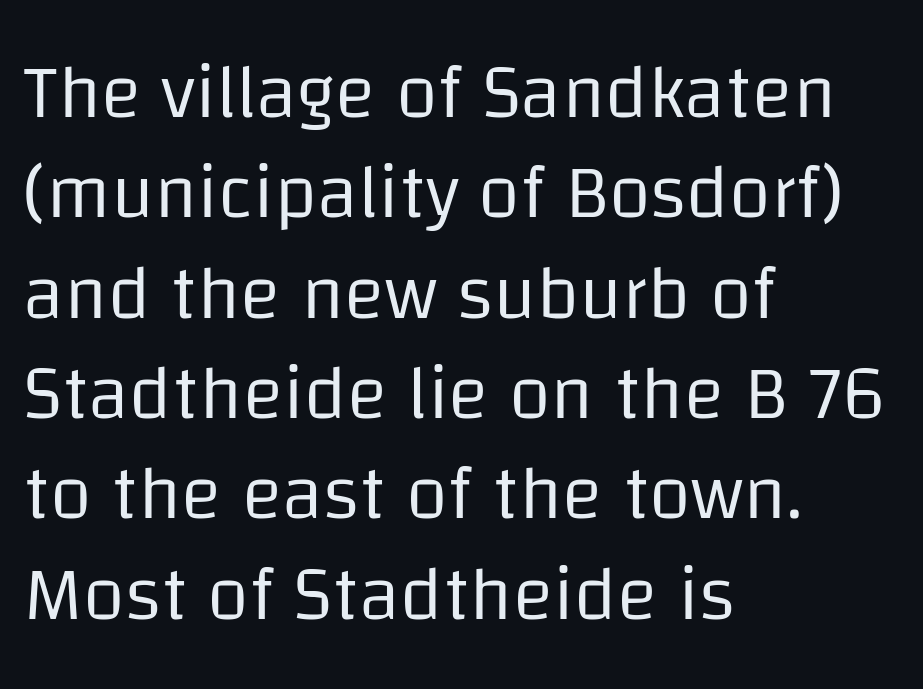
The image shows 76 px regular-weight sans-serif type, upright; set left-aligned, normal line spacing (1.32x), normal letter spacing, not underlined; low stroke contrast and a large x-height.
